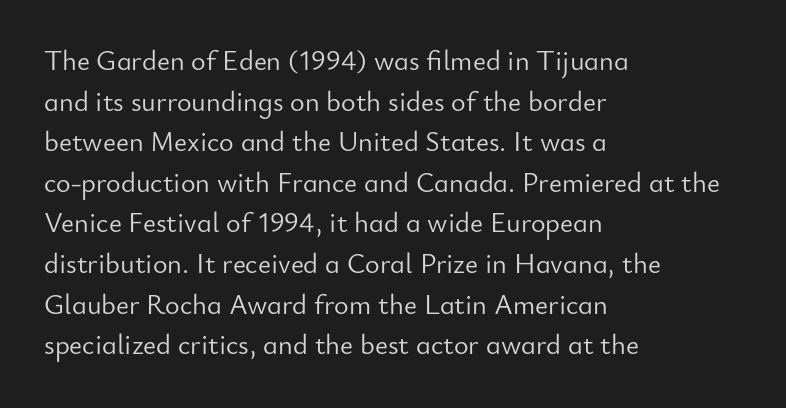
What kind of face is this? One without serifs — a sans. Check the space under the baseline: it is left empty. In terms of posture, this sample is upright. This reads as an unemphasized weight, regular at the heaviest. Here the designer chose a conventional face with non-uniform glyph widths.
